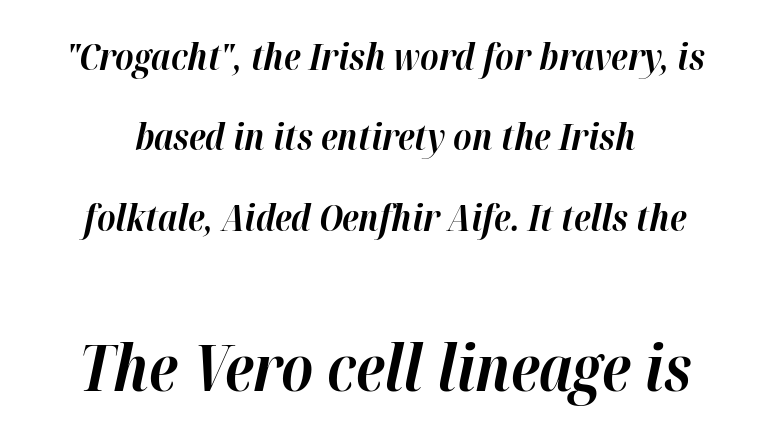
Q: Is the text bold? A: Yes.
Q: Is the text italic (slanted)? A: Yes, it leans right by about 12 degrees.
Q: Is the text underlined? A: No.
Q: How is the paragraph aligned? A: Centered.
Q: Is the spacing between letters normal or unusually wide? A: Normal.
Q: Is the spacing between lines tight, normal or loose? A: Loose.
Q: Which block of text is set in a larger size, the first (top) or the second (bottom)? A: The second (bottom) one.
Q: Width (condensed, normal, or wide)? A: Normal.
Q: Stroke contrast? A: High.
Q: x-height? A: Medium.
Q: Monospaced? A: No.
